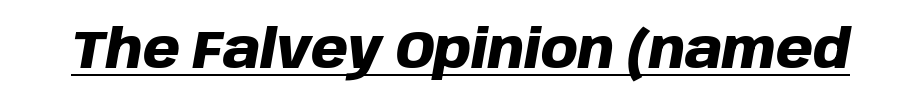
The image shows 53 px heavy type, italic (leaning right); set normal letter spacing, underlined; low stroke contrast and a large x-height.
